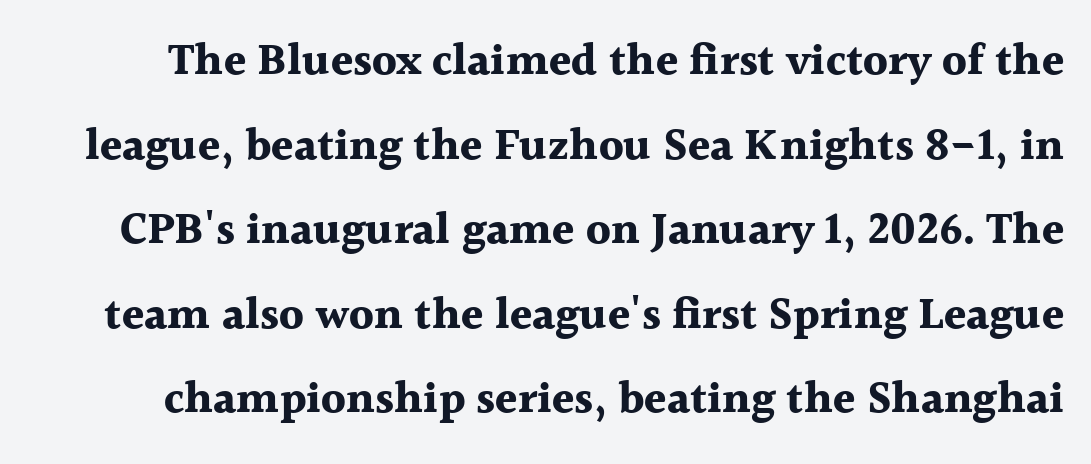
Q: Is the text bold? A: Yes.
Q: Is the text italic (slanted)? A: No, it is upright.
Q: Is the typeface a serif or a sans-serif typeface? A: Serif.
Q: Is the text underlined? A: No.
Q: Is the spacing between letters normal or unusually wide? A: Normal.
Q: Width (condensed, normal, or wide)? A: Normal.
Q: x-height? A: Medium.
Q: Monospaced? A: No.
